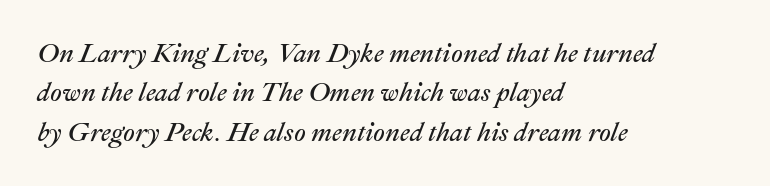
Alignment: flush left. Anything drawn beneath the words? Only blank space. The weight tops out at a normal text grade. Quick note: italic. Interline gaps are of average width in this sample. The letters sit at their default tracking, neither squeezed nor spread.
